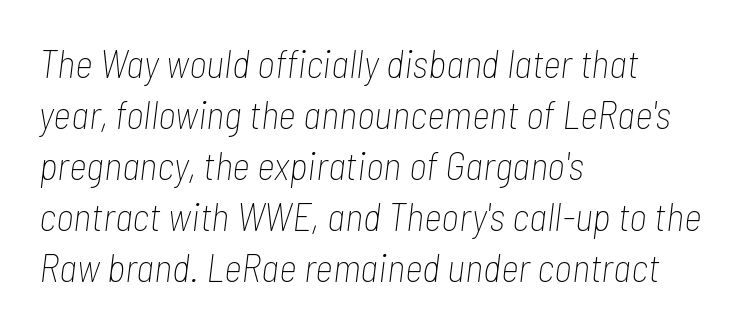
The image shows 39 px thin, condensed type, italic (leaning right); set left-aligned, normal line spacing (1.31x), normal letter spacing, not underlined; low stroke contrast and a medium x-height.
